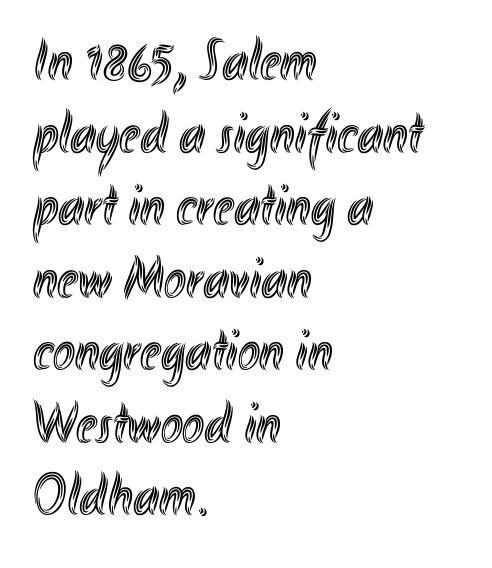
Only glyphs here, with clear space below each row. Each letter keeps its own natural width here, so spacing adapts to shape. Teacher's note: observe the even left margin — that is flush-left alignment. Inter-character spacing is left at the font's built-in metrics.
